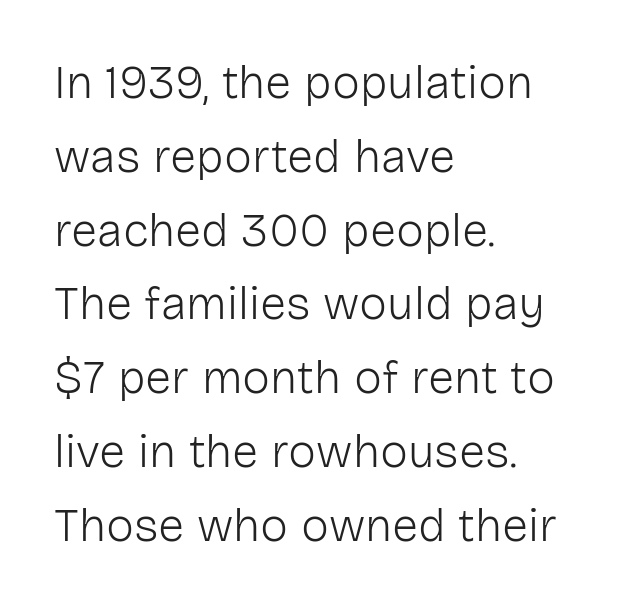
{"serif": "no", "italic": "no", "bold": "no", "weight": "light", "width": "normal", "stroke_contrast": "low", "x_height": "medium", "monospaced": "no", "underline": "no", "align": "left", "line_spacing": "normal", "line_spacing_ratio": 1.57, "letter_spacing": "normal", "letter_spacing_em": 0.0, "glyph_px": 47}
